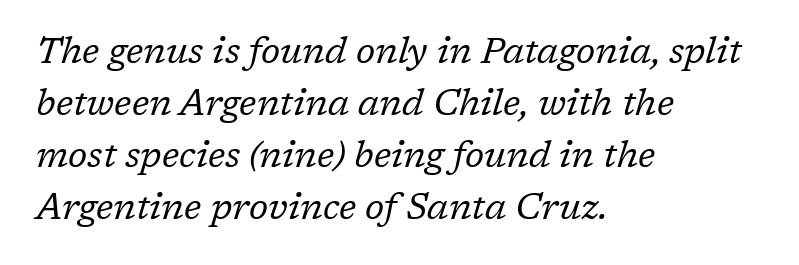
To sum up the face: it has serifs. You could not count columns in this text — the font is proportionally spaced. The rendering keeps characters at their native spacing. Is this a heavy cut? Hardly; it is regular or lighter. The glyphs are unaccompanied by any horizontal stroke below them.
